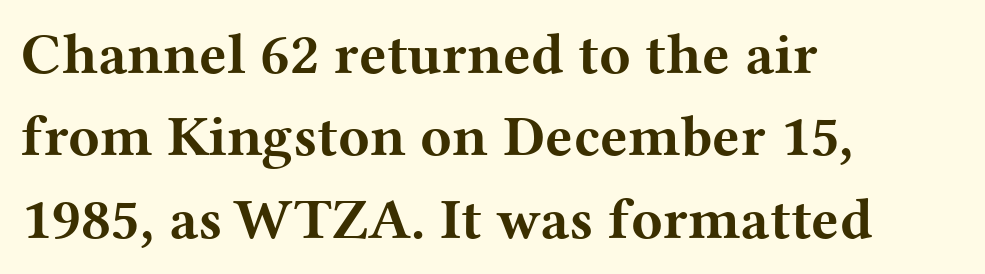
The image shows 58 px bold, wide serif type, upright; set left-aligned, normal line spacing (1.42x), normal letter spacing, not underlined; medium stroke contrast and a medium x-height.
